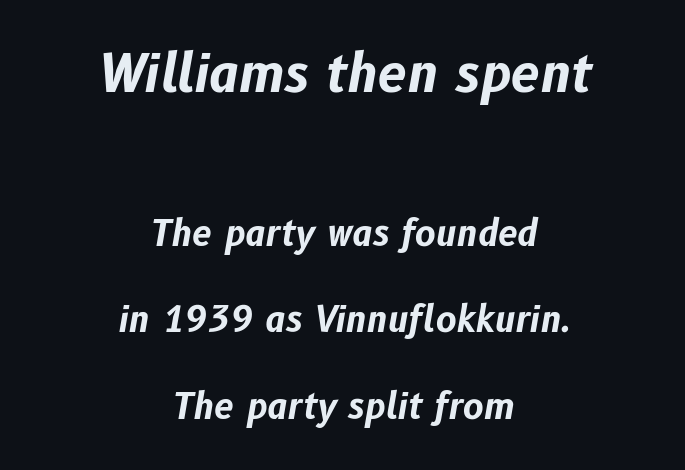
{"italic": "yes", "lean": "right", "slant_degrees": 10, "bold": "yes", "weight": "bold", "width": "normal", "stroke_contrast": "low", "x_height": "medium", "monospaced": "no", "underline": "no", "align": "center", "line_spacing": "loose", "line_spacing_ratio": 2.48, "letter_spacing": "normal", "letter_spacing_em": 0.0, "larger_block": "first", "size_ratio": 1.49, "glyph_px": 52}
